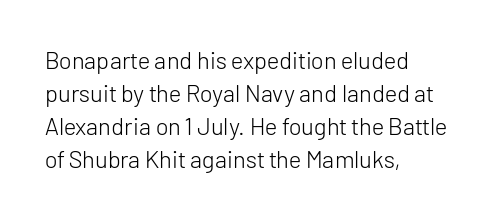
The image shows 24 px text type, upright; set left-aligned, normal line spacing (1.38x), normal letter spacing, not underlined.
